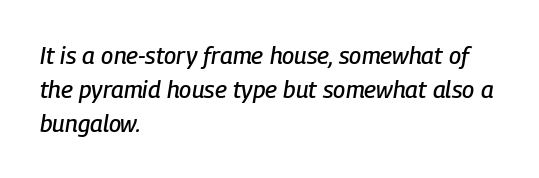
Descenders hang freely into open space. The letters sit at their default tracking, neither squeezed nor spread. The glyphs look as if they've been sheared to an angle. Notice how the passage keeps a crisp vertical edge on the left only. The rendering uses a moderate line-height, typical for paragraphs.
